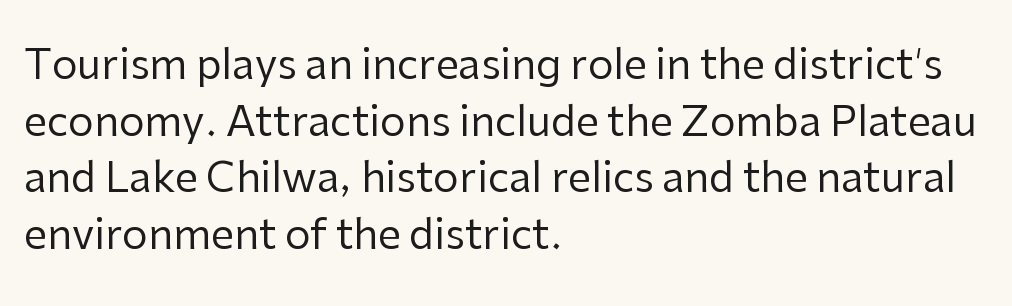
Is there any slant? The stems are plumb. The passage shown is typeset with a sans-serif family. Note the varied advance widths — an 'i' is clearly narrower than an 'm'. Each word holds together tightly as a unit, with standard inter-letter gaps. Each stroke keeps to a modest, everyday thickness or less. Honestly, the row spacing looks completely unremarkable.
